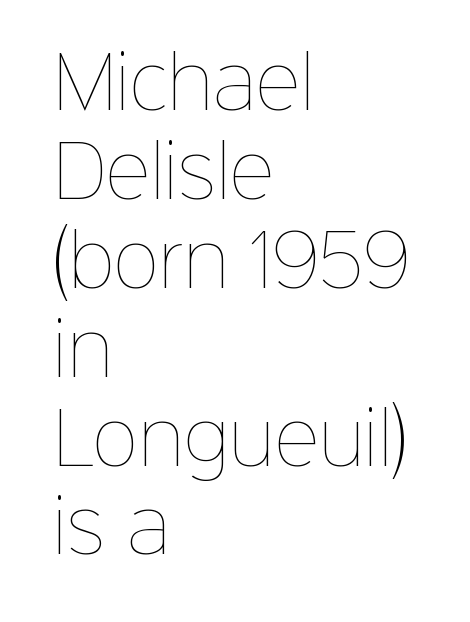
{"italic": "no", "bold": "no", "weight": "thin", "width": "normal", "stroke_contrast": "low", "x_height": "medium", "monospaced": "no", "underline": "no", "align": "left", "line_spacing": "normal", "line_spacing_ratio": 1.27, "letter_spacing": "normal", "letter_spacing_em": 0.0, "glyph_px": 70}
